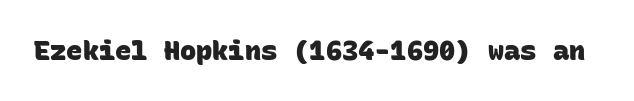
The image shows 27 px bold type; set normal letter spacing, not underlined.
